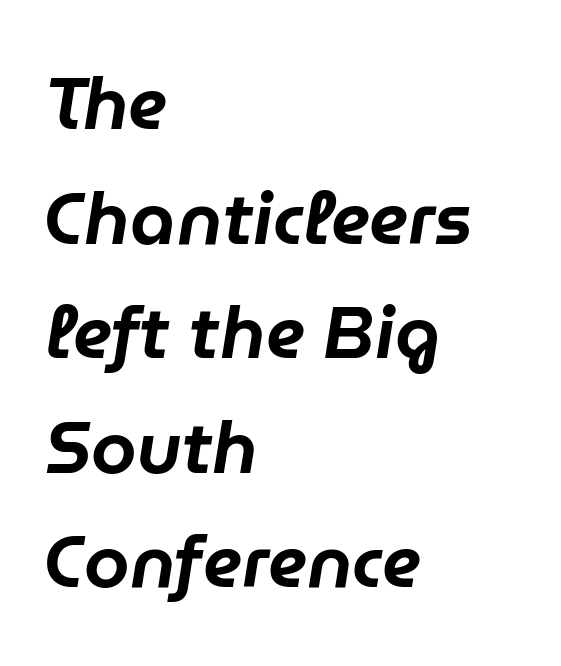
The image shows 73 px text type, italic (leaning right); set left-aligned, normal line spacing (1.57x), normal letter spacing, not underlined; low stroke contrast and a medium x-height.
